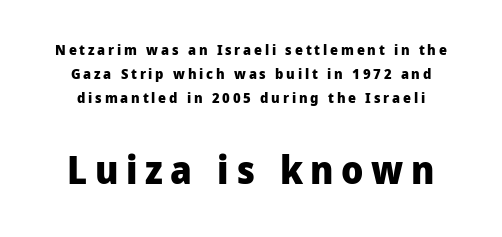
The image shows 38 px heavy sans-serif type, upright; set line spacing 1.73x, unusually wide letter spacing (+0.2 em), not underlined; the second (bottom) block is 2.71x larger; low stroke contrast and a medium x-height.
